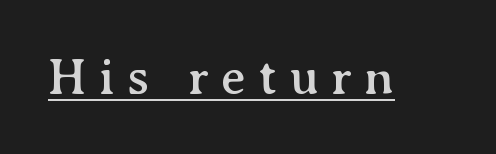
{"serif": "yes", "italic": "no", "width": "normal", "stroke_contrast": "medium", "x_height": "medium", "monospaced": "no", "underline": "yes", "letter_spacing": "wide", "letter_spacing_em": 0.24, "glyph_px": 51}
